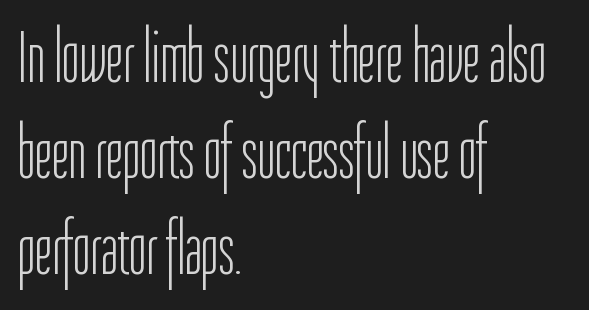
{"serif": "no", "italic": "no", "bold": "no", "weight": "light", "width": "condensed", "stroke_contrast": "low", "x_height": "medium", "monospaced": "no", "underline": "no", "align": "left", "line_spacing": "normal", "line_spacing_ratio": 1.3, "letter_spacing": "normal", "letter_spacing_em": 0.0, "glyph_px": 74}
